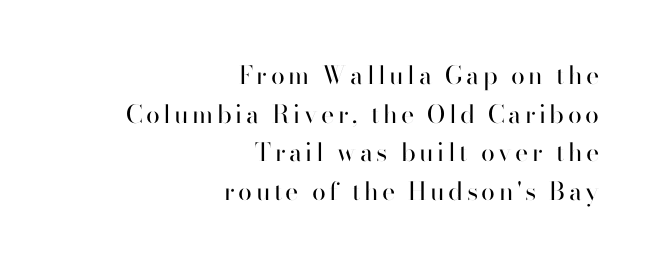
{"italic": "no", "bold": "no", "underline": "no", "align": "right", "line_spacing": "normal", "line_spacing_ratio": 1.55, "glyph_px": 25}
